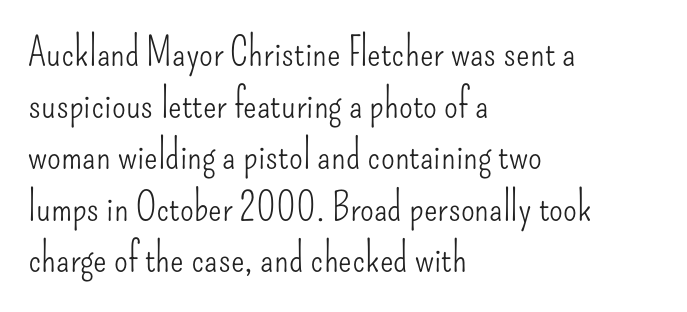
Q: Is the text bold? A: No.
Q: Is the text italic (slanted)? A: No, it is upright.
Q: Is the typeface a serif or a sans-serif typeface? A: Sans-serif.
Q: Is the text underlined? A: No.
Q: How is the paragraph aligned? A: Left-aligned.
Q: Is the spacing between letters normal or unusually wide? A: Normal.
Q: Is the spacing between lines tight, normal or loose? A: Normal.
Q: Width (condensed, normal, or wide)? A: Condensed.
Q: Stroke contrast? A: Low.
Q: x-height? A: Small.
Q: Monospaced? A: No.
